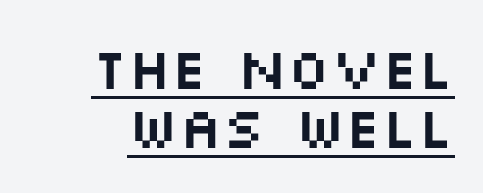
{"serif": "no", "italic": "no", "width": "wide", "stroke_contrast": "medium", "x_height": "large", "monospaced": "no", "underline": "yes", "line_spacing": "tight", "line_spacing_ratio": 1.02, "letter_spacing": "normal", "letter_spacing_em": 0.0, "glyph_px": 58}
